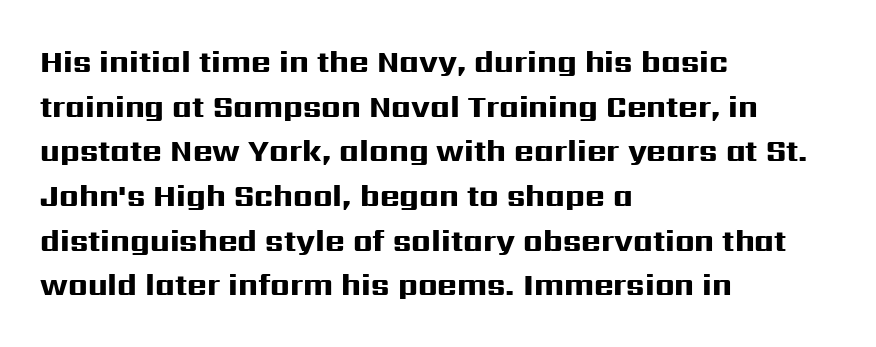
Q: Is the text bold? A: Yes.
Q: Is the text italic (slanted)? A: No, it is upright.
Q: Is the typeface a serif or a sans-serif typeface? A: Sans-serif.
Q: Is the text underlined? A: No.
Q: How is the paragraph aligned? A: Left-aligned.
Q: Is the spacing between letters normal or unusually wide? A: Normal.
Q: Is the spacing between lines tight, normal or loose? A: Normal.
Q: Width (condensed, normal, or wide)? A: Wide.
Q: Stroke contrast? A: High.
Q: x-height? A: Medium.
Q: Monospaced? A: No.
